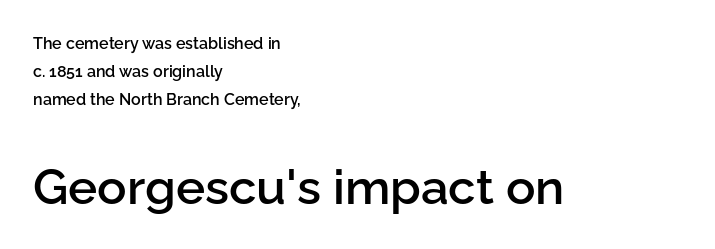
{"serif": "no", "italic": "no", "bold": "semi", "weight": "semibold", "width": "normal", "stroke_contrast": "low", "x_height": "medium", "monospaced": "no", "underline": "no", "align": "left", "line_spacing_ratio": 1.76, "letter_spacing": "normal", "letter_spacing_em": 0.0, "larger_block": "second", "size_ratio": 3.06, "glyph_px": 49}
